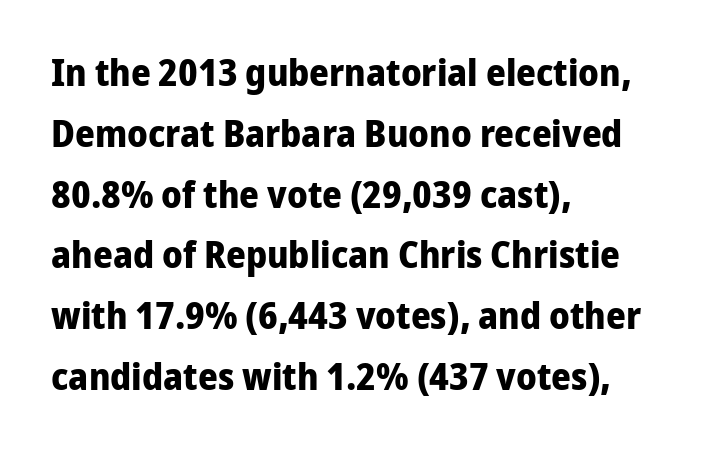
{"serif": "no", "italic": "no", "bold": "yes", "weight": "bold", "width": "normal", "stroke_contrast": "low", "x_height": "medium", "monospaced": "no", "underline": "no", "align": "left", "line_spacing": "normal", "line_spacing_ratio": 1.6, "letter_spacing": "normal", "letter_spacing_em": 0.0, "glyph_px": 38}
